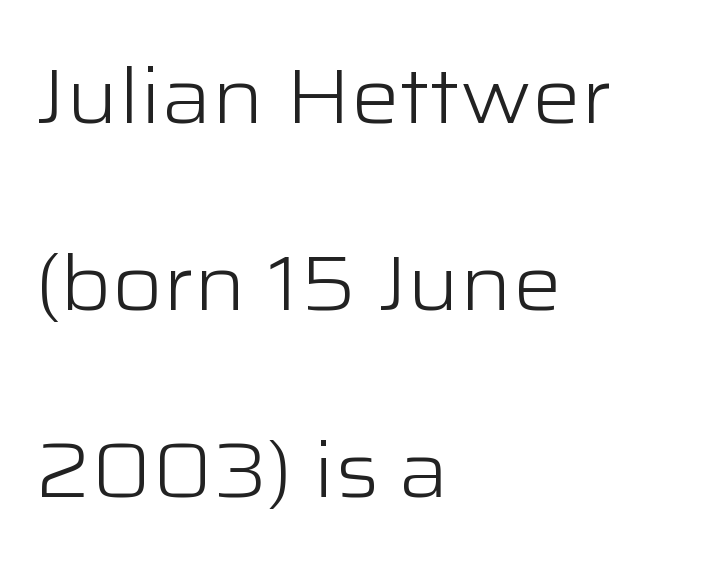
Grotesque or geometric, the face here clearly has no serifs. Line beginnings align vertically; line endings do not. The tracking reads as untouched default to a designer's eye. What's the leading like? Stretched, with rows far apart. Think standard paragraph weight, or any step lighter than that.
